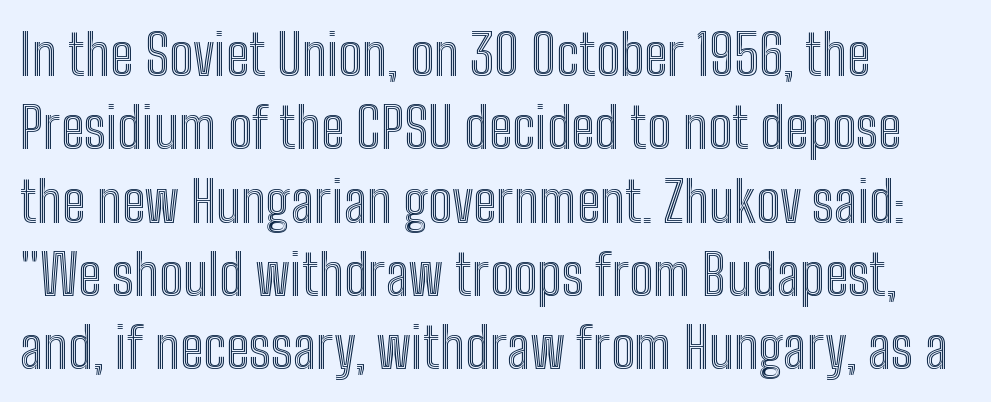
Q: Is the text italic (slanted)? A: No, it is upright.
Q: Is the text underlined? A: No.
Q: How is the paragraph aligned? A: Left-aligned.
Q: Is the spacing between letters normal or unusually wide? A: Normal.
Q: Is the spacing between lines tight, normal or loose? A: Normal.
Q: Width (condensed, normal, or wide)? A: Condensed.
Q: x-height? A: Medium.
Q: Monospaced? A: No.
